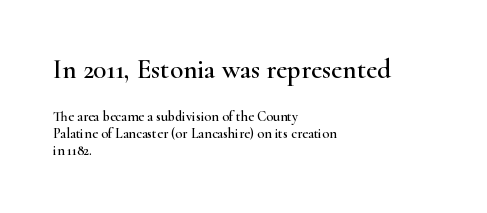
The typesetter chose a ragged-right arrangement here. What stands out about the letter spacing? Nothing — it is the standard amount. Vertical strokes here are truly vertical. The words here are not underlined. Block one is the big one; block two sits smaller underneath.
